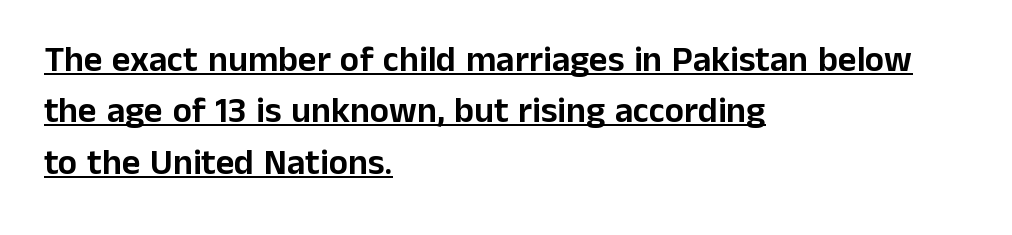
Q: Is the text italic (slanted)? A: No, it is upright.
Q: Is the typeface a serif or a sans-serif typeface? A: Sans-serif.
Q: Is the text underlined? A: Yes.
Q: How is the paragraph aligned? A: Left-aligned.
Q: Is the spacing between letters normal or unusually wide? A: Normal.
Q: Is the spacing between lines tight, normal or loose? A: Normal.
Q: Width (condensed, normal, or wide)? A: Normal.
Q: Stroke contrast? A: Low.
Q: x-height? A: Medium.
Q: Monospaced? A: No.
